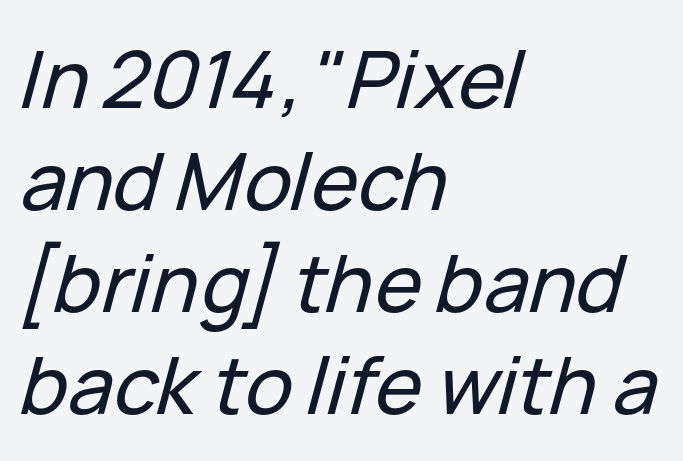
Q: Is the text italic (slanted)? A: Yes, it leans right by about 15 degrees.
Q: Is the text underlined? A: No.
Q: How is the paragraph aligned? A: Left-aligned.
Q: Is the spacing between letters normal or unusually wide? A: Normal.
Q: Is the spacing between lines tight, normal or loose? A: Normal.
Q: Width (condensed, normal, or wide)? A: Normal.
Q: Stroke contrast? A: Low.
Q: x-height? A: Medium.
Q: Monospaced? A: No.
